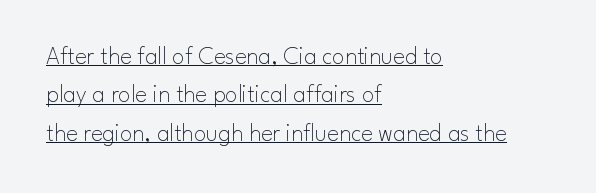
Q: Is the text bold? A: No.
Q: Is the text italic (slanted)? A: No, it is upright.
Q: Is the text underlined? A: Yes.
Q: How is the paragraph aligned? A: Left-aligned.
Q: Is the spacing between letters normal or unusually wide? A: Normal.
Q: Is the spacing between lines tight, normal or loose? A: Normal.
